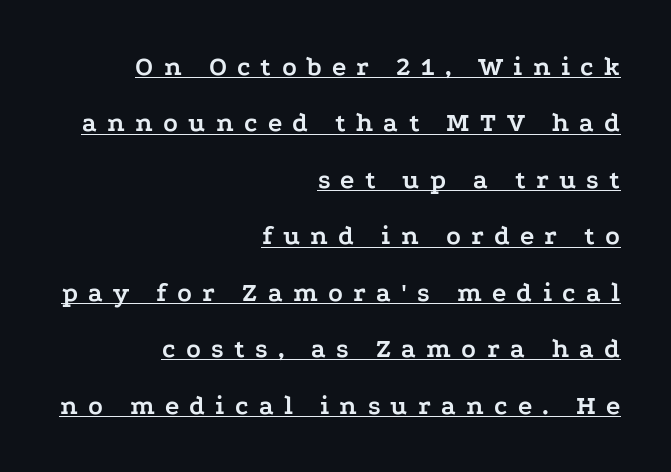
The image shows 27 px bold type, upright; set right-aligned, loose line spacing (2.09x), unusually wide letter spacing (+0.38 em), underlined.
